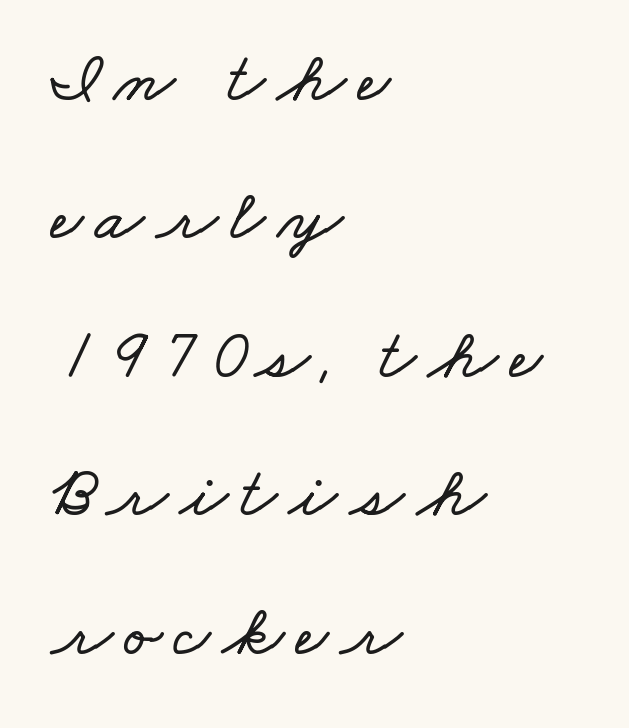
{"width": "wide", "stroke_contrast": "low", "x_height": "small", "monospaced": "no", "underline": "no", "align": "left", "line_spacing": "loose", "line_spacing_ratio": 1.95, "glyph_px": 71}
